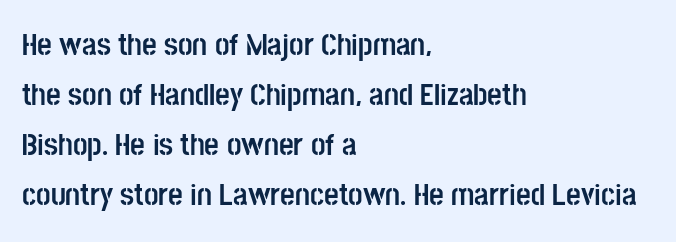
The glyphs in this specimen are sans serif. Nope, not italic — everything's standing straight. Compared with typical paragraphs, the rows here are spaced about the same. Visually the block forms a straight wall on the left and a jagged coastline on the right. Underline: absent.
